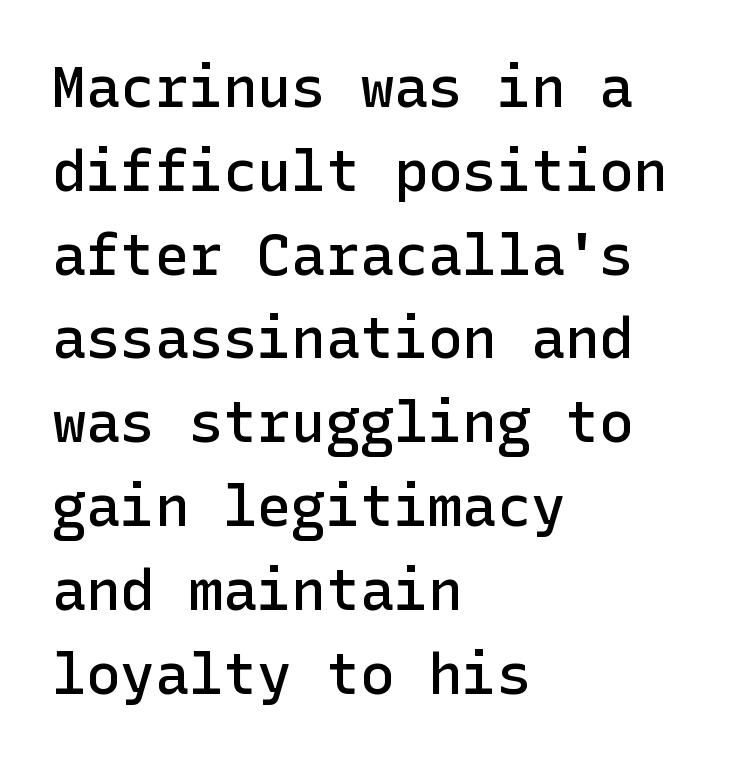
{"serif": "no", "italic": "no", "bold": "semi", "weight": "semibold", "width": "normal", "stroke_contrast": "low", "x_height": "medium", "underline": "no", "align": "left", "line_spacing": "normal", "line_spacing_ratio": 1.47, "letter_spacing": "normal", "letter_spacing_em": 0.0, "glyph_px": 57}
